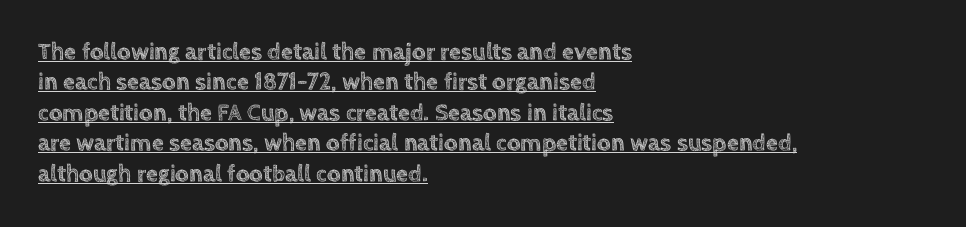
These lines stack with their left ends in a neat column. This sample uses an upright cut, with every glyph sitting square on the baseline. Glance below the letters and you will spot a drawn line. The line-height multiplier appears to be the usual default. Glyph-to-glyph distance matches everyday printed text.
